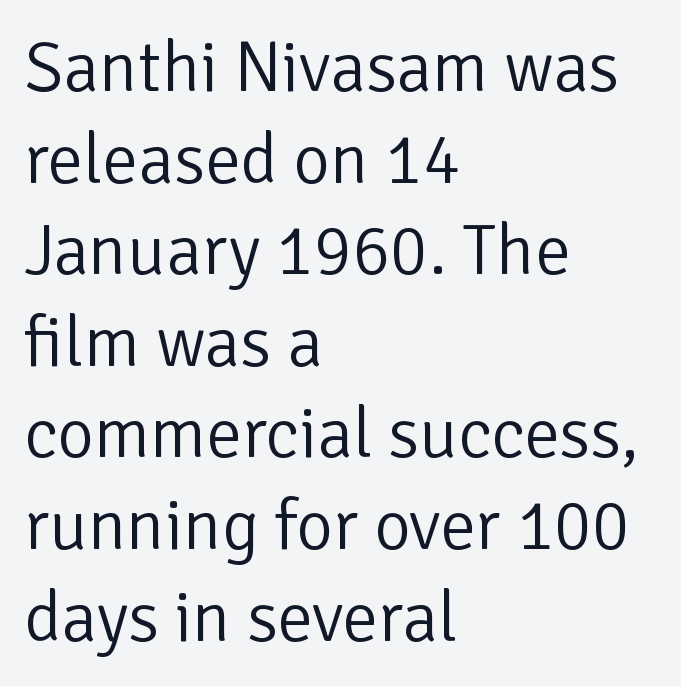
Q: Is the text bold? A: No.
Q: Is the text italic (slanted)? A: No, it is upright.
Q: Is the typeface a serif or a sans-serif typeface? A: Sans-serif.
Q: Is the text underlined? A: No.
Q: How is the paragraph aligned? A: Left-aligned.
Q: Is the spacing between letters normal or unusually wide? A: Normal.
Q: Is the spacing between lines tight, normal or loose? A: Normal.
Q: Width (condensed, normal, or wide)? A: Normal.
Q: Stroke contrast? A: Low.
Q: x-height? A: Medium.
Q: Monospaced? A: No.
